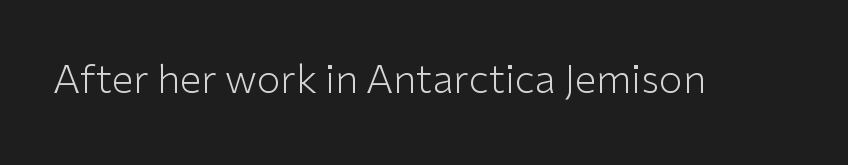
The image shows 39 px light sans-serif type, upright; set normal letter spacing, not underlined; low stroke contrast and a medium x-height.
